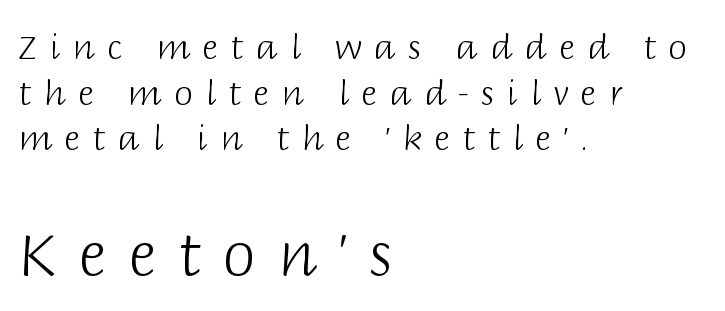
{"serif": "no", "italic": "no", "bold": "no", "weight": "light", "width": "normal", "stroke_contrast": "low", "x_height": "large", "monospaced": "no", "underline": "no", "align": "left", "line_spacing": "normal", "line_spacing_ratio": 1.34, "letter_spacing": "wide", "letter_spacing_em": 0.37, "larger_block": "second", "size_ratio": 1.76, "glyph_px": 60}
